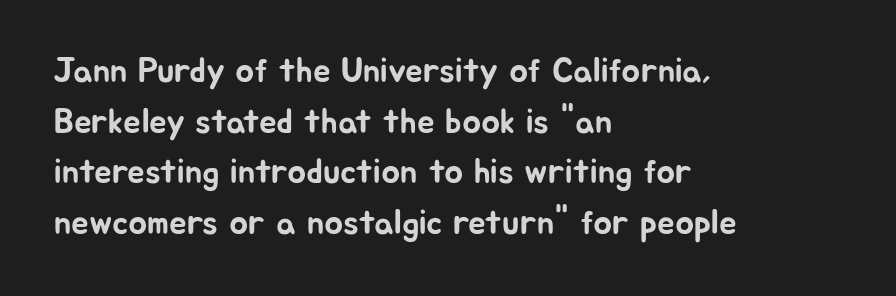
Q: Is the text italic (slanted)? A: No, it is upright.
Q: Is the typeface a serif or a sans-serif typeface? A: Sans-serif.
Q: Is the text underlined? A: No.
Q: How is the paragraph aligned? A: Left-aligned.
Q: Is the spacing between letters normal or unusually wide? A: Normal.
Q: Is the spacing between lines tight, normal or loose? A: Normal.
Q: Width (condensed, normal, or wide)? A: Normal.
Q: Stroke contrast? A: Low.
Q: x-height? A: Medium.
Q: Monospaced? A: No.
